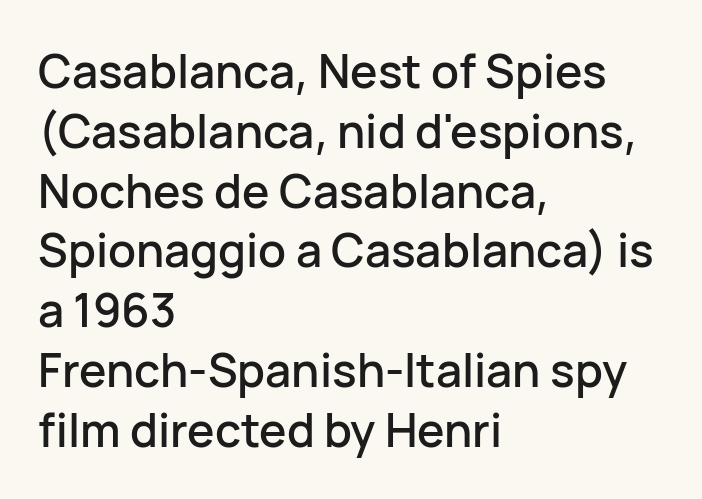
{"serif": "no", "italic": "no", "width": "normal", "stroke_contrast": "low", "x_height": "medium", "monospaced": "no", "underline": "no", "align": "left", "line_spacing": "normal", "line_spacing_ratio": 1.3, "letter_spacing": "normal", "letter_spacing_em": 0.0, "glyph_px": 46}
